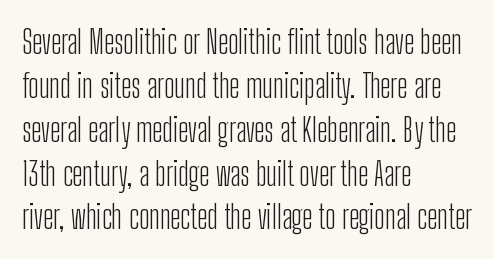
Q: Is the text bold? A: No.
Q: Is the text italic (slanted)? A: No, it is upright.
Q: Is the typeface a serif or a sans-serif typeface? A: Sans-serif.
Q: Is the text underlined? A: No.
Q: How is the paragraph aligned? A: Left-aligned.
Q: Is the spacing between letters normal or unusually wide? A: Normal.
Q: Is the spacing between lines tight, normal or loose? A: Normal.
Q: Width (condensed, normal, or wide)? A: Condensed.
Q: Stroke contrast? A: Low.
Q: x-height? A: Medium.
Q: Monospaced? A: No.
